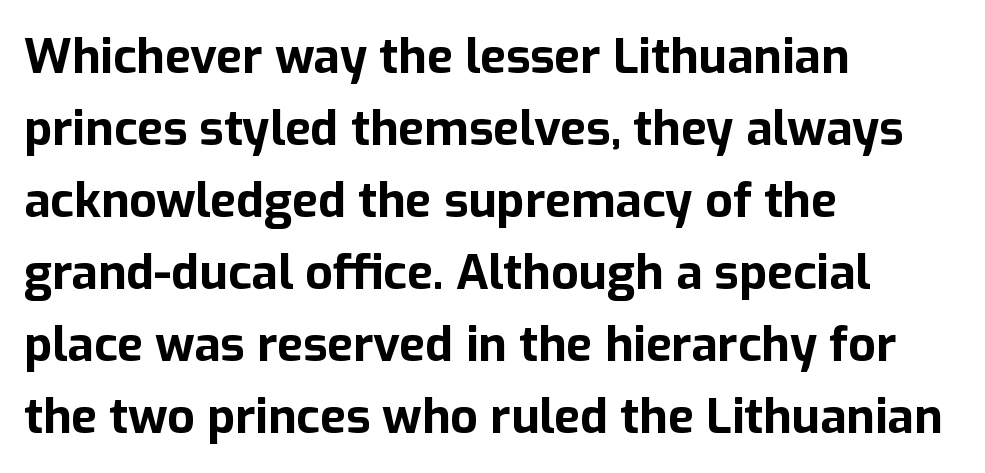
Q: Is the text bold? A: Yes.
Q: Is the text italic (slanted)? A: No, it is upright.
Q: Is the typeface a serif or a sans-serif typeface? A: Sans-serif.
Q: Is the text underlined? A: No.
Q: How is the paragraph aligned? A: Left-aligned.
Q: Is the spacing between letters normal or unusually wide? A: Normal.
Q: Is the spacing between lines tight, normal or loose? A: Normal.
Q: Width (condensed, normal, or wide)? A: Normal.
Q: Stroke contrast? A: Low.
Q: x-height? A: Medium.
Q: Monospaced? A: No.
